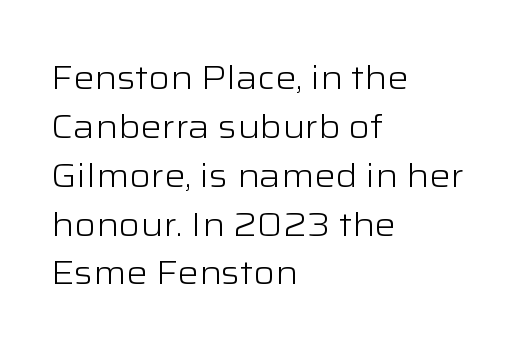
Q: Is the text bold? A: No.
Q: Is the text italic (slanted)? A: No, it is upright.
Q: Is the typeface a serif or a sans-serif typeface? A: Sans-serif.
Q: Is the text underlined? A: No.
Q: How is the paragraph aligned? A: Left-aligned.
Q: Is the spacing between letters normal or unusually wide? A: Normal.
Q: Is the spacing between lines tight, normal or loose? A: Normal.
Q: Width (condensed, normal, or wide)? A: Wide.
Q: Stroke contrast? A: Low.
Q: x-height? A: Medium.
Q: Monospaced? A: No.
